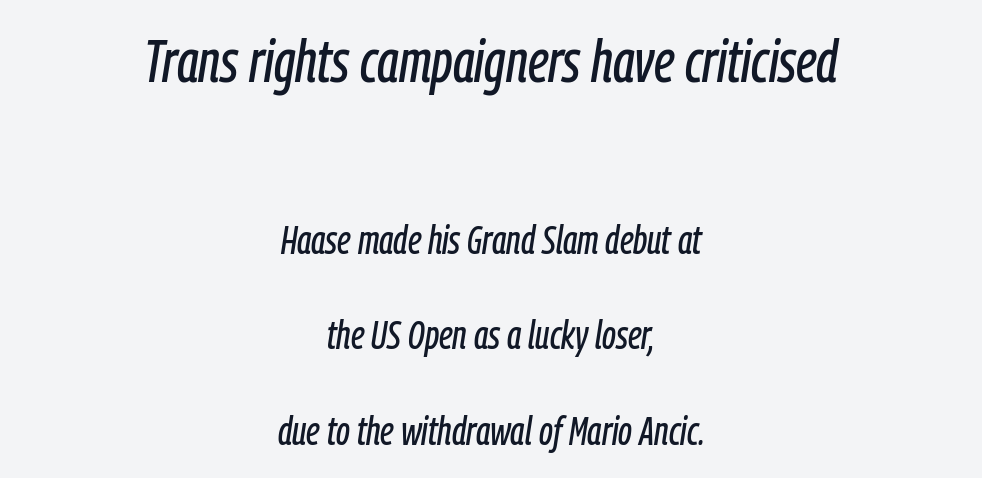
{"italic": "yes", "lean": "right", "slant_degrees": 9, "width": "condensed", "stroke_contrast": "low", "x_height": "medium", "monospaced": "no", "underline": "no", "align": "center", "line_spacing": "loose", "line_spacing_ratio": 2.45, "letter_spacing": "normal", "letter_spacing_em": 0.0, "larger_block": "first", "size_ratio": 1.51, "glyph_px": 59}
